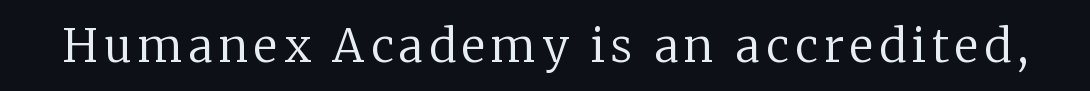
The image shows 46 px regular-weight serif type, upright; set not underlined; low stroke contrast and a medium x-height.
